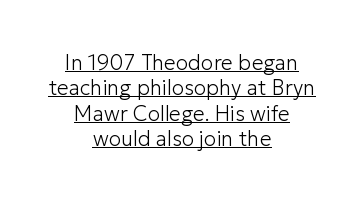
Q: Is the text bold? A: No.
Q: Is the text italic (slanted)? A: No, it is upright.
Q: Is the text underlined? A: Yes.
Q: How is the paragraph aligned? A: Centered.
Q: Is the spacing between letters normal or unusually wide? A: Normal.
